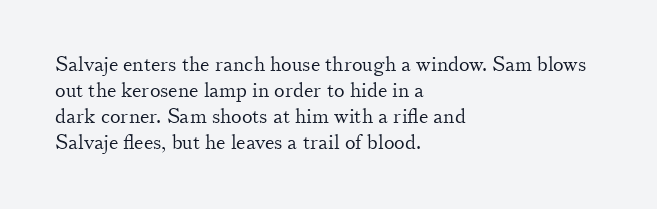
Q: Is the text bold? A: No.
Q: Is the text italic (slanted)? A: No, it is upright.
Q: Is the text underlined? A: No.
Q: How is the paragraph aligned? A: Left-aligned.
Q: Is the spacing between letters normal or unusually wide? A: Normal.
Q: Is the spacing between lines tight, normal or loose? A: Normal.
